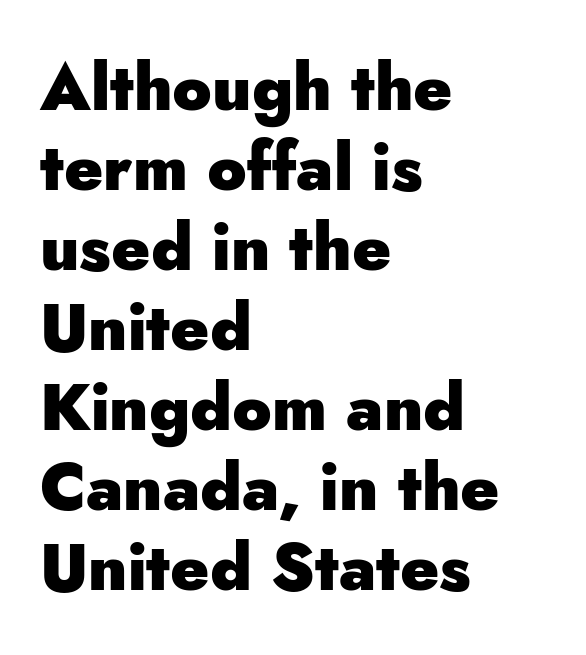
{"serif": "no", "italic": "no", "bold": "yes", "weight": "heavy", "width": "normal", "stroke_contrast": "low", "x_height": "small", "monospaced": "no", "underline": "no", "align": "left", "line_spacing_ratio": 1.23, "letter_spacing": "normal", "letter_spacing_em": 0.0, "glyph_px": 65}
